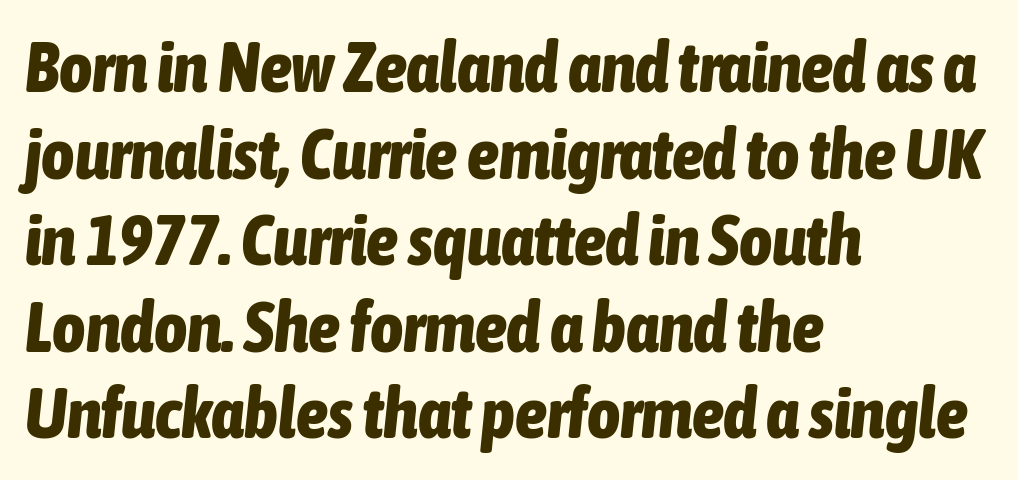
Italic: yes, the glyphs are oblique. The zone under the glyphs is completely vacant. The glyphs have the mass of a bold cut. Each line starts at the same left margin while the right side varies. Note the varied advance widths — an 'i' is clearly narrower than an 'm'.
